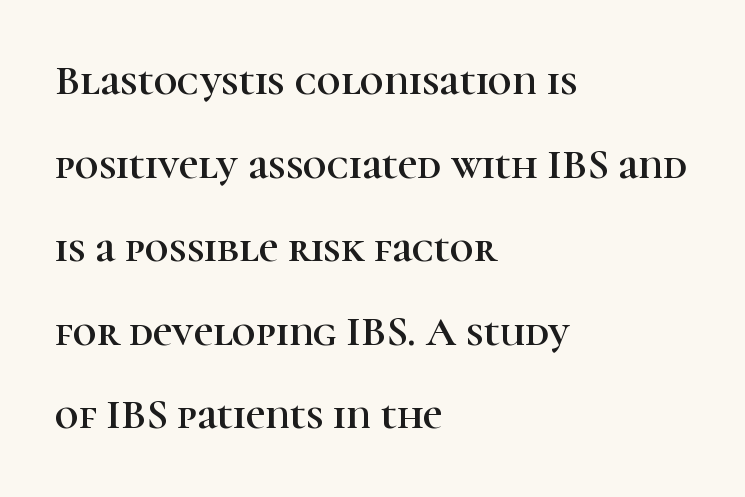
Q: Is the text italic (slanted)? A: No, it is upright.
Q: Is the typeface a serif or a sans-serif typeface? A: Serif.
Q: Is the text underlined? A: No.
Q: How is the paragraph aligned? A: Left-aligned.
Q: Is the spacing between letters normal or unusually wide? A: Normal.
Q: Is the spacing between lines tight, normal or loose? A: Loose.
Q: Width (condensed, normal, or wide)? A: Normal.
Q: Stroke contrast? A: High.
Q: x-height? A: Medium.
Q: Monospaced? A: No.
